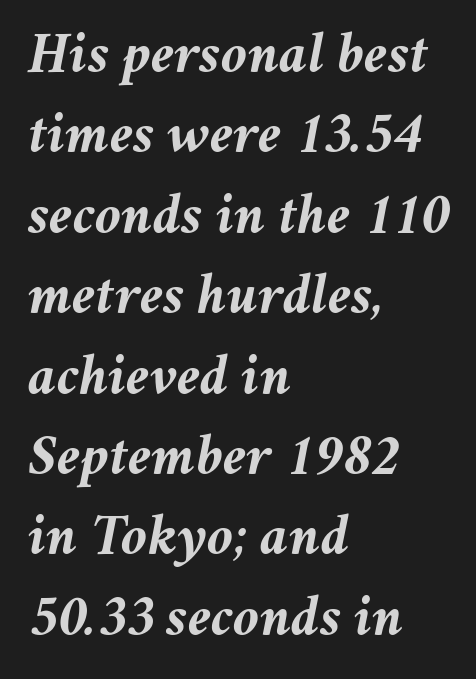
Caption: standard tracking, unaltered. Underlining? Definitely not there. Does the copy run flush right? No — it runs flush left. Vertically, the passage feels balanced, rows spaced as you'd expect. Weight check: bold — yes, fully.
